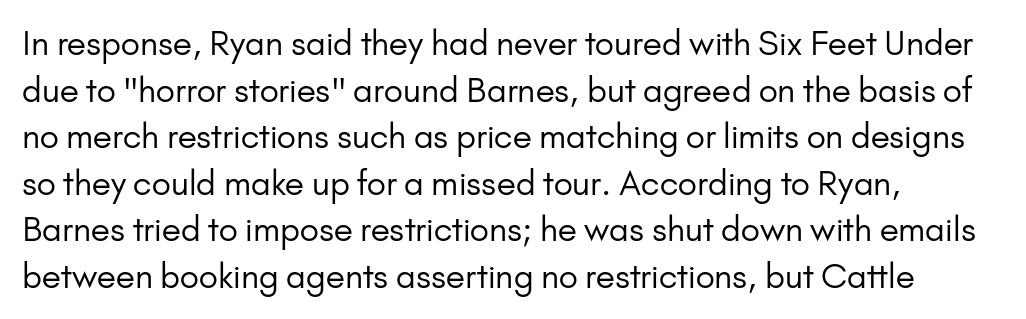
{"serif": "no", "italic": "no", "bold": "no", "weight": "regular", "width": "normal", "stroke_contrast": "low", "x_height": "small", "monospaced": "no", "underline": "no", "align": "left", "line_spacing": "normal", "line_spacing_ratio": 1.41, "letter_spacing": "normal", "letter_spacing_em": 0.0, "glyph_px": 33}
